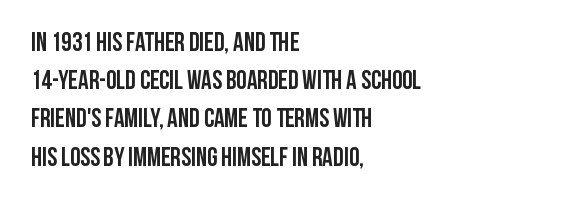
The image shows 26 px bold type, upright; set left-aligned, normal line spacing (1.47x), normal letter spacing, not underlined.
